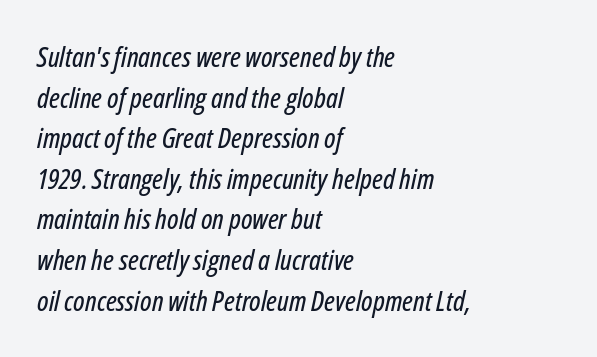
The image shows 28 px condensed type, italic (leaning right); set left-aligned, normal line spacing (1.45x), normal letter spacing, not underlined; low stroke contrast and a medium x-height.
